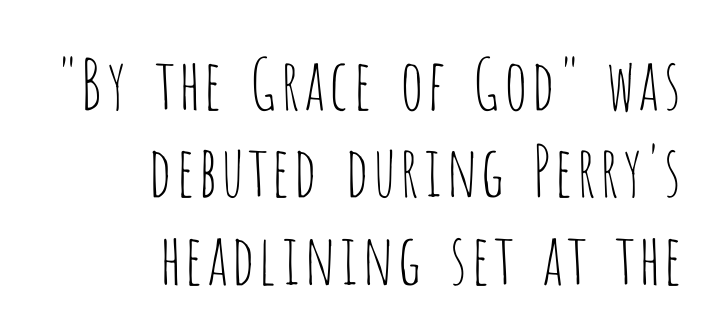
A typesetter would call this proportional, since set widths differ per character. If you drew a ruler down the right edge, every line would touch it. This reads as an unemphasized weight, regular at the heaviest. A typesetter would call this leading conventional body-copy spacing. Designer's note — italics off, roman on.
